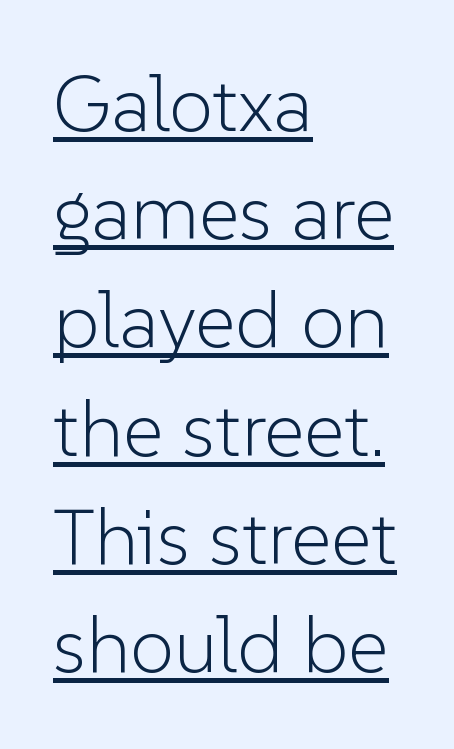
The rows are spaced the way most documents space them. Think of a printed novel: that variable character pitch is what you see here. A quiet, ordinary-to-light weight characterises the typeface. The letters stand upright; this is a roman face.
